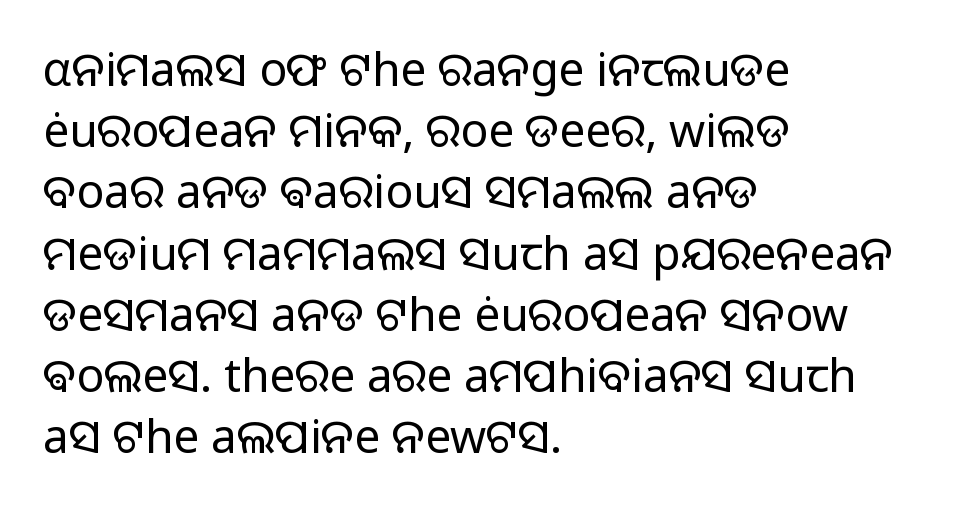
The image shows 46 px regular-weight sans-serif type, upright; set left-aligned, normal line spacing (1.33x), normal letter spacing, not underlined; low stroke contrast and a medium x-height.
